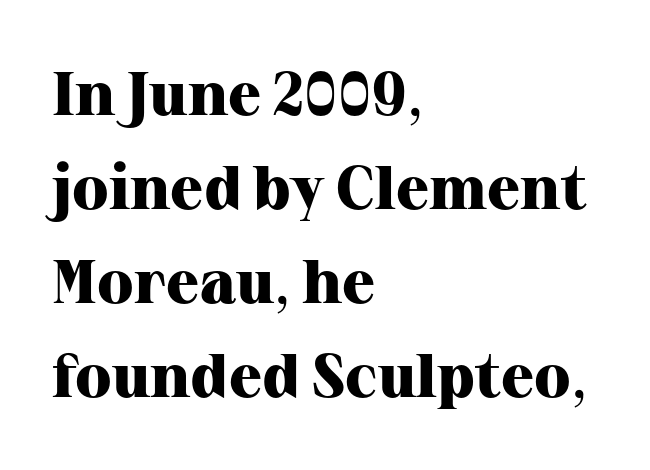
The letters advance in unequal steps, a hallmark of proportional type. Standard letterfit; no display-style spreading of the glyphs. Compared with an ordinary text face, these strokes are far heavier — a full bold. Lines of text with bare space underneath. The passage shown stacks its lines at a standard gap.
